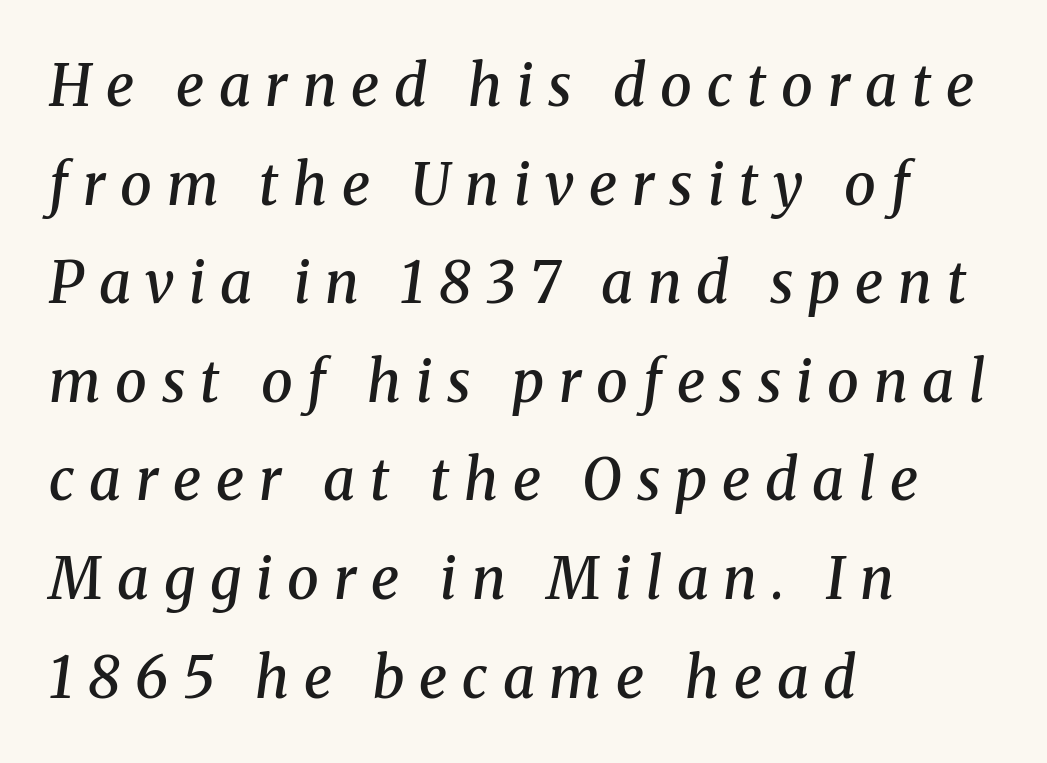
The image shows 57 px semibold serif type, italic (leaning right); set left-aligned, line spacing 1.73x, unusually wide letter spacing (+0.26 em), not underlined; medium stroke contrast and a medium x-height.
